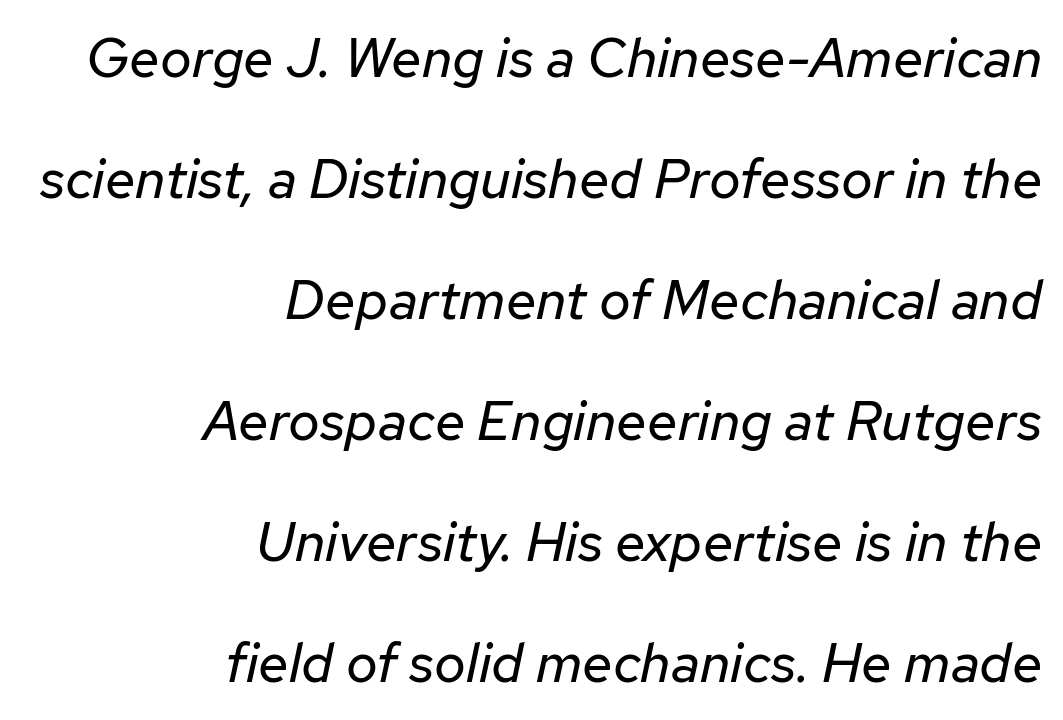
Q: Is the text bold? A: No.
Q: Is the text italic (slanted)? A: Yes, it leans right by about 12 degrees.
Q: Is the text underlined? A: No.
Q: How is the paragraph aligned? A: Right-aligned.
Q: Is the spacing between letters normal or unusually wide? A: Normal.
Q: Is the spacing between lines tight, normal or loose? A: Loose.
Q: Width (condensed, normal, or wide)? A: Normal.
Q: Stroke contrast? A: Low.
Q: x-height? A: Medium.
Q: Monospaced? A: No.
